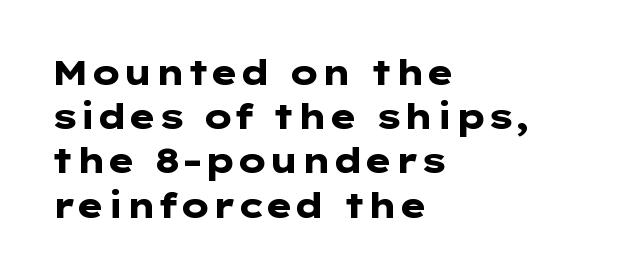
Q: Is the text bold? A: Yes.
Q: Is the text italic (slanted)? A: No, it is upright.
Q: Is the typeface a serif or a sans-serif typeface? A: Sans-serif.
Q: Is the text underlined? A: No.
Q: How is the paragraph aligned? A: Left-aligned.
Q: Is the spacing between letters normal or unusually wide? A: Normal.
Q: Is the spacing between lines tight, normal or loose? A: Normal.
Q: Width (condensed, normal, or wide)? A: Wide.
Q: Stroke contrast? A: Low.
Q: x-height? A: Medium.
